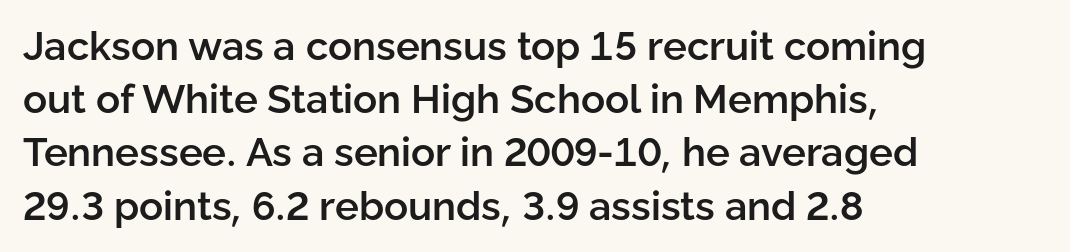
The image shows 40 px semibold sans-serif type, upright; set left-aligned, normal line spacing (1.33x), normal letter spacing, not underlined; low stroke contrast and a medium x-height.
